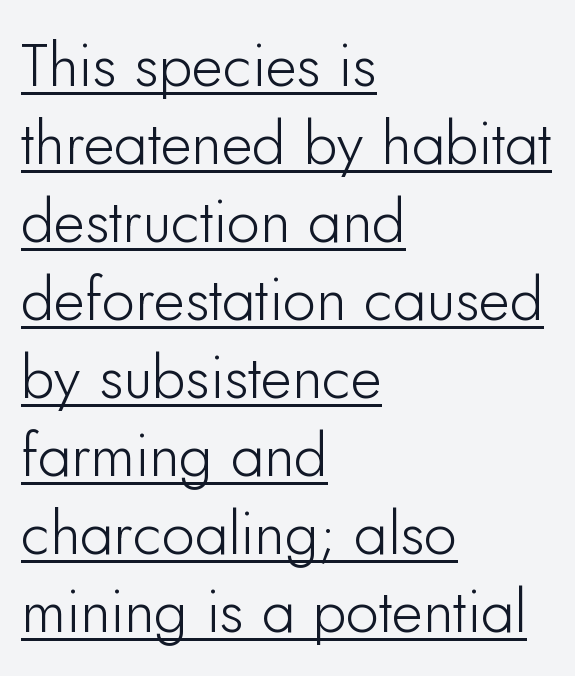
Unlike italic type, these characters show no tilt at all. Each letter keeps its own natural width here, so spacing adapts to shape. Letterform terminals end flat and unadorned throughout the passage. Is the letter spacing exaggerated? No — it looks like the ordinary default. Notice how a bar underscores the lettering throughout. Successive baselines arrive at the customary interval.
